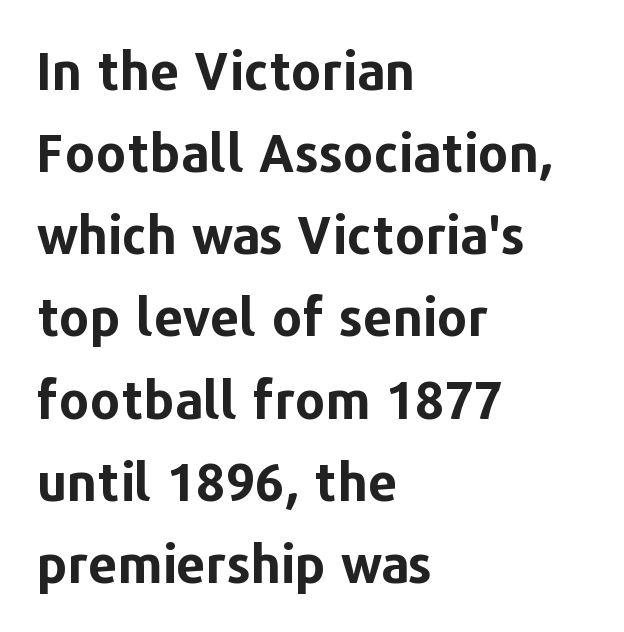
The image shows 52 px bold sans-serif type, upright; set left-aligned, normal line spacing (1.58x), normal letter spacing, not underlined; low stroke contrast and a medium x-height.
